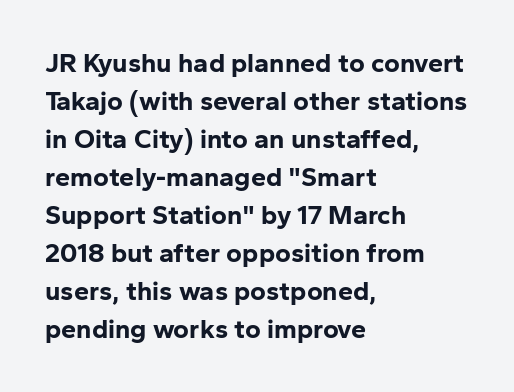
The image shows 27 px bold type, upright; set left-aligned, normal line spacing (1.41x), normal letter spacing, not underlined.
